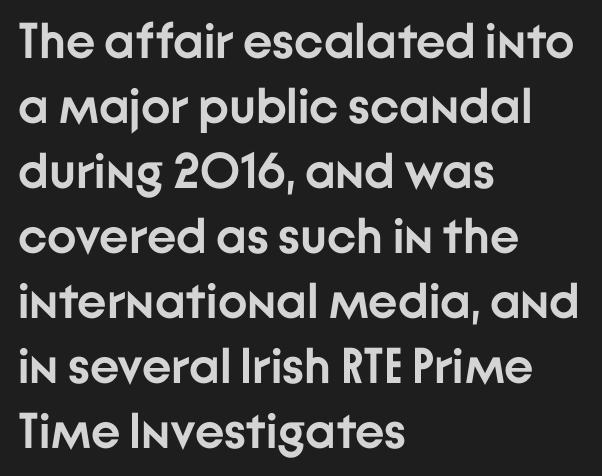
Q: Is the text bold? A: Yes.
Q: Is the text italic (slanted)? A: No, it is upright.
Q: Is the typeface a serif or a sans-serif typeface? A: Sans-serif.
Q: Is the text underlined? A: No.
Q: How is the paragraph aligned? A: Left-aligned.
Q: Is the spacing between letters normal or unusually wide? A: Normal.
Q: Is the spacing between lines tight, normal or loose? A: Normal.
Q: Width (condensed, normal, or wide)? A: Normal.
Q: Stroke contrast? A: Low.
Q: x-height? A: Medium.
Q: Monospaced? A: No.
